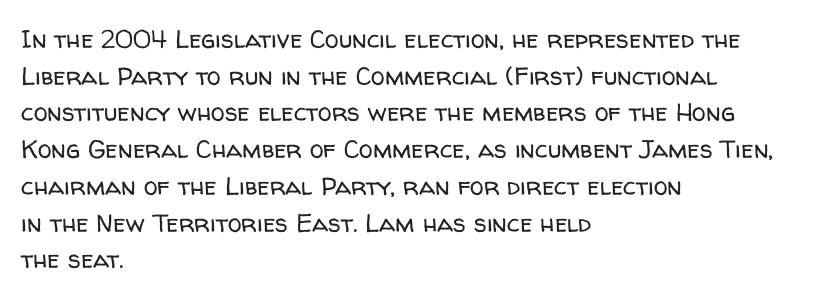
The image shows 25 px text type, upright; set left-aligned, normal line spacing (1.47x), normal letter spacing, not underlined.
